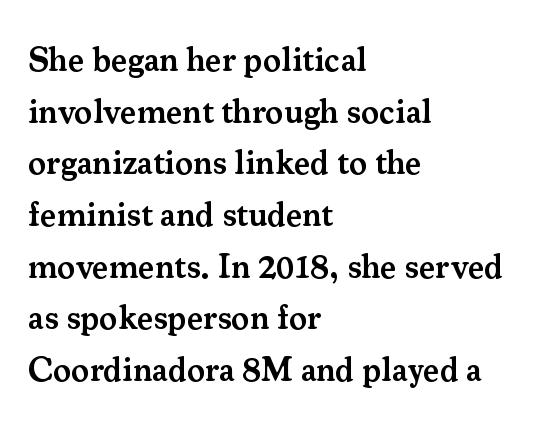
The image shows 34 px semibold serif type, upright; set left-aligned, normal line spacing (1.52x), normal letter spacing, not underlined; medium stroke contrast and a small x-height.
